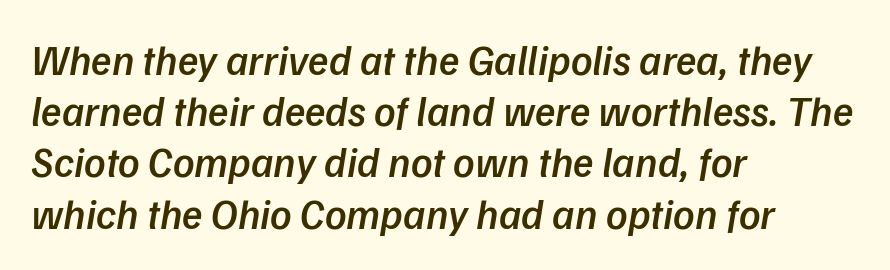
{"italic": "yes", "lean": "right", "slant_degrees": 9, "bold": "semi", "weight": "semibold", "width": "normal", "stroke_contrast": "low", "x_height": "medium", "monospaced": "no", "underline": "no", "align": "left", "line_spacing_ratio": 1.22, "letter_spacing": "normal", "letter_spacing_em": 0.0, "glyph_px": 42}
